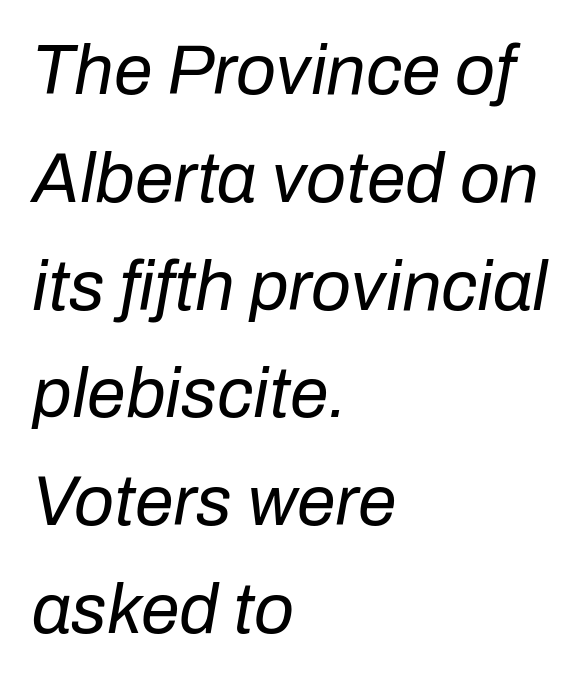
Posture: slanted. The weight tops out at a normal text grade. The rendering anchors every line to the left-hand side. Is this a fixed-width face? No — the glyphs have proportional, varying widths. Descenders are the only things crossing below the line.
